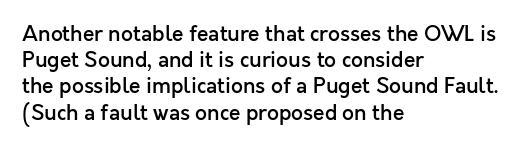
Just letters on the line, the space beneath them empty. Evenly set lines give the paragraph a standard silhouette. Compared with a centered layout, this one pins lines to the left instead. Letter spacing: default.
